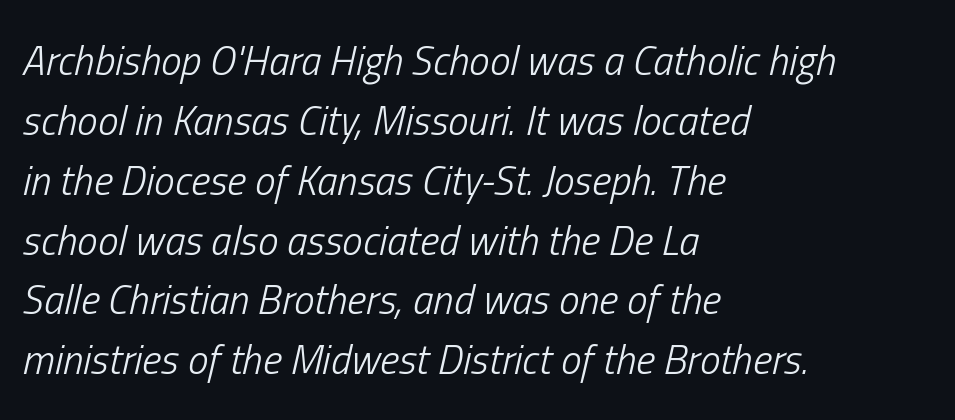
Q: Is the text bold? A: No.
Q: Is the text italic (slanted)? A: Yes, it leans right by about 13 degrees.
Q: Is the text underlined? A: No.
Q: How is the paragraph aligned? A: Left-aligned.
Q: Is the spacing between letters normal or unusually wide? A: Normal.
Q: Is the spacing between lines tight, normal or loose? A: Normal.
Q: Width (condensed, normal, or wide)? A: Condensed.
Q: Stroke contrast? A: Low.
Q: x-height? A: Medium.
Q: Monospaced? A: No.
